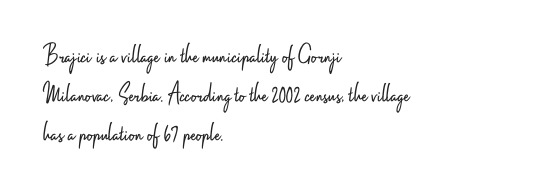
Q: Is the text bold? A: No.
Q: Is the text italic (slanted)? A: Yes.
Q: Is the typeface a serif or a sans-serif typeface? A: Sans-serif.
Q: Is the text underlined? A: No.
Q: How is the paragraph aligned? A: Left-aligned.
Q: Is the spacing between letters normal or unusually wide? A: Normal.
Q: Is the spacing between lines tight, normal or loose? A: Normal.
Q: Width (condensed, normal, or wide)? A: Condensed.
Q: Stroke contrast? A: Low.
Q: x-height? A: Small.
Q: Monospaced? A: No.
